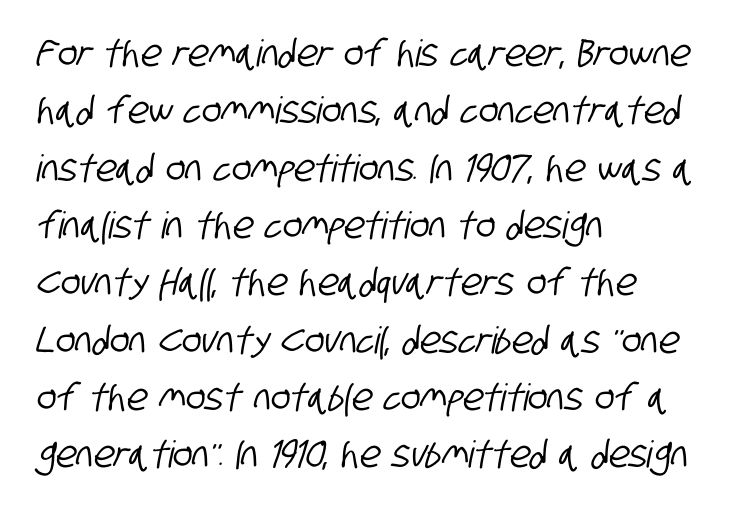
{"serif": "no", "width": "condensed", "stroke_contrast": "low", "x_height": "large", "monospaced": "no", "underline": "no", "align": "left", "line_spacing": "normal", "line_spacing_ratio": 1.55, "letter_spacing": "normal", "letter_spacing_em": 0.0, "glyph_px": 37}
